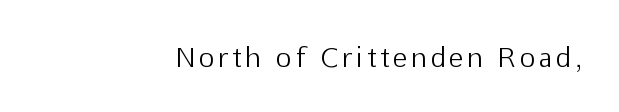
Q: Is the text bold? A: No.
Q: Is the text italic (slanted)? A: No, it is upright.
Q: Is the text underlined? A: No.
Q: How is the paragraph aligned? A: Right-aligned.
